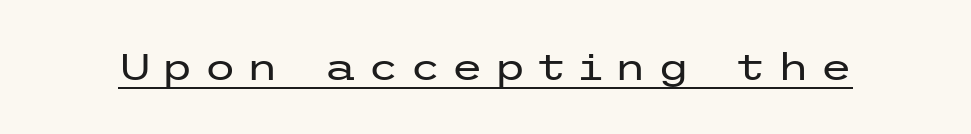
Q: Is the text bold? A: No.
Q: Is the text italic (slanted)? A: No, it is upright.
Q: Is the typeface a serif or a sans-serif typeface? A: Sans-serif.
Q: Is the text underlined? A: Yes.
Q: Is the spacing between letters normal or unusually wide? A: Unusually wide.
Q: Width (condensed, normal, or wide)? A: Wide.
Q: Stroke contrast? A: Low.
Q: x-height? A: Medium.
